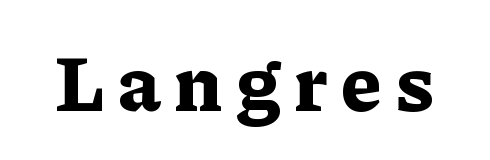
Q: Is the text bold? A: Yes.
Q: Is the text italic (slanted)? A: No, it is upright.
Q: Is the typeface a serif or a sans-serif typeface? A: Serif.
Q: Is the text underlined? A: No.
Q: Width (condensed, normal, or wide)? A: Normal.
Q: Stroke contrast? A: Low.
Q: x-height? A: Medium.
Q: Monospaced? A: No.
